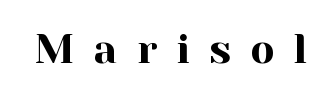
The image shows 40 px serif type, upright; set unusually wide letter spacing (+0.48 em), not underlined; a medium x-height.
